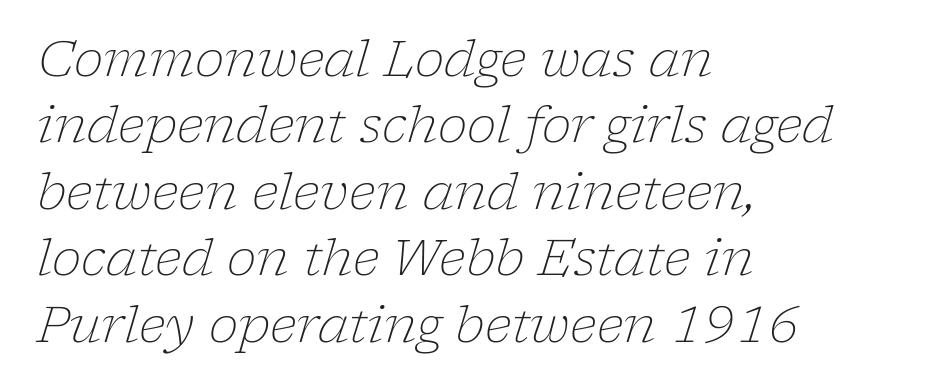
The image shows 50 px light serif type, italic (leaning right); set left-aligned, normal line spacing (1.33x), normal letter spacing, not underlined; low stroke contrast and a medium x-height.
